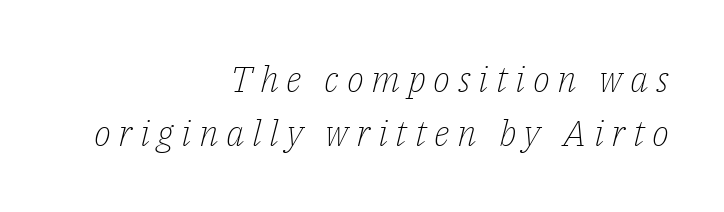
Q: Is the text bold? A: No.
Q: Is the text italic (slanted)? A: Yes, it leans right by about 14 degrees.
Q: Is the typeface a serif or a sans-serif typeface? A: Serif.
Q: Is the text underlined? A: No.
Q: How is the paragraph aligned? A: Right-aligned.
Q: Is the spacing between letters normal or unusually wide? A: Unusually wide.
Q: Is the spacing between lines tight, normal or loose? A: Normal.
Q: Width (condensed, normal, or wide)? A: Normal.
Q: Stroke contrast? A: Low.
Q: x-height? A: Medium.
Q: Monospaced? A: No.
